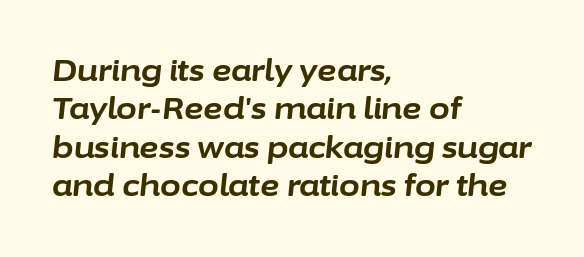
{"italic": "yes", "lean": "right", "slant_degrees": 6, "bold": "yes", "weight": "bold", "width": "normal", "stroke_contrast": "low", "x_height": "medium", "monospaced": "no", "underline": "no", "align": "left", "line_spacing": "normal", "line_spacing_ratio": 1.28, "letter_spacing": "normal", "letter_spacing_em": 0.0, "glyph_px": 30}
